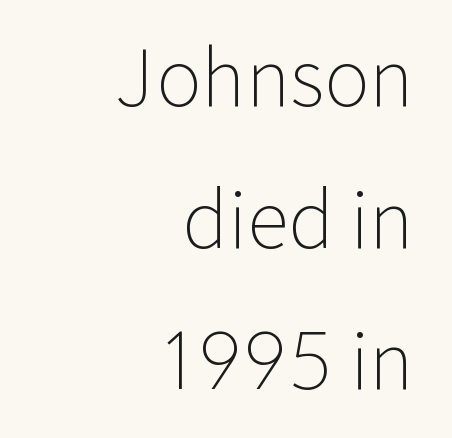
Spacing verdict: proportional, widths tailored to each character. These lines are set flush right with a ragged left edge. Every stem runs plumb, perpendicular to the baseline. Does extra space separate the letters? No, they use regular spacing.
